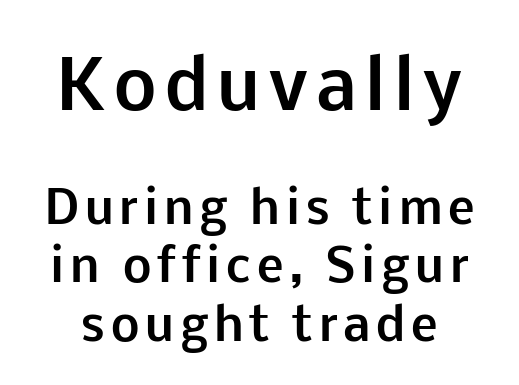
{"serif": "no", "italic": "no", "bold": "yes", "weight": "bold", "width": "normal", "stroke_contrast": "low", "x_height": "medium", "monospaced": "no", "underline": "no", "line_spacing": "normal", "line_spacing_ratio": 1.3, "larger_block": "first", "size_ratio": 1.49, "glyph_px": 67}
